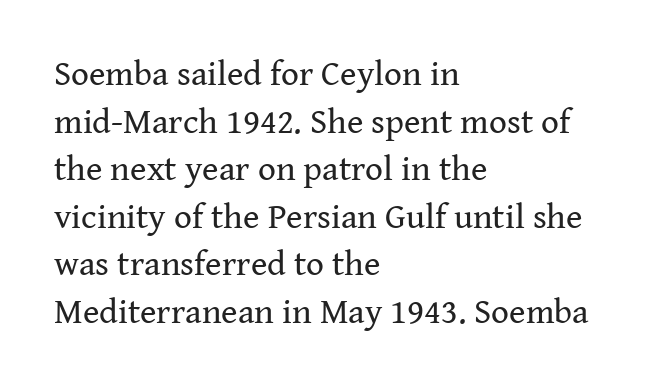
{"serif": "yes", "italic": "no", "bold": "no", "weight": "regular", "width": "normal", "stroke_contrast": "medium", "x_height": "medium", "monospaced": "no", "underline": "no", "align": "left", "line_spacing": "normal", "line_spacing_ratio": 1.36, "letter_spacing": "normal", "letter_spacing_em": 0.0, "glyph_px": 35}
